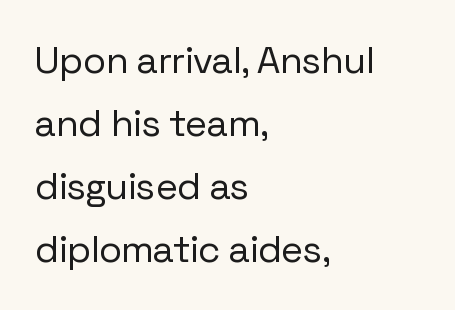
{"serif": "no", "italic": "no", "bold": "no", "weight": "regular", "width": "normal", "stroke_contrast": "low", "x_height": "medium", "monospaced": "no", "underline": "no", "align": "left", "line_spacing": "normal", "line_spacing_ratio": 1.66, "letter_spacing": "normal", "letter_spacing_em": 0.0, "glyph_px": 38}
